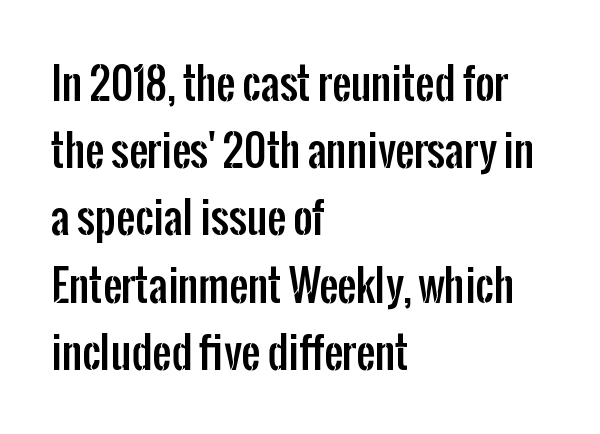
The paragraph has a hard left edge and a soft right edge. Character widths vary here, with narrow letters taking less room than wide ones. Classification — sans serif. Is there any slant? The stems are plumb.
